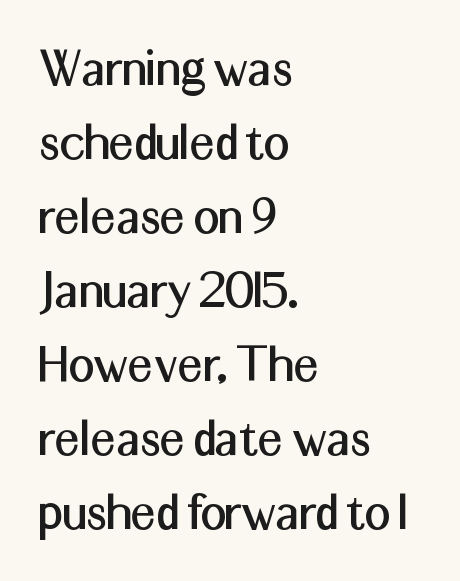
The image shows 56 px sans-serif type, upright; set left-aligned, normal line spacing (1.32x), normal letter spacing, not underlined; medium stroke contrast and a medium x-height.
